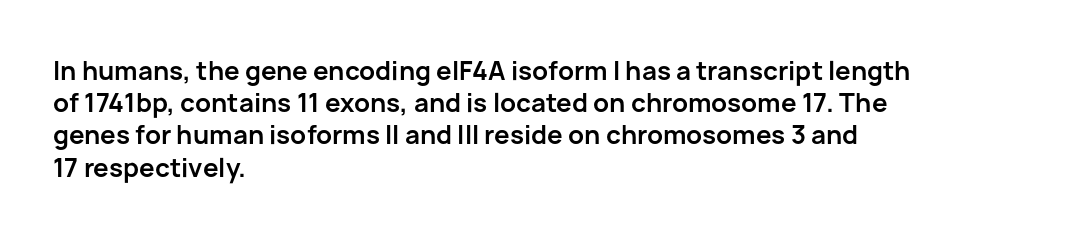
The lines sit at an ordinary, default distance from one another. Italic? Not at all — the glyphs are vertical. This rendering leaves character spacing at its baseline value. A student would call this left alignment; a typographer would say flush left, rag right.
